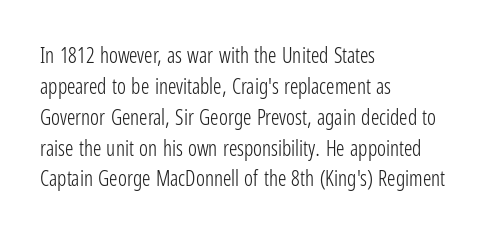
If you drew a line through each stem, it would be perfectly vertical. Leftover space on each line is placed entirely after the last word. The vertical gap from one line to the next is medium. The specimen omits any rule beneath the text block's lines.
